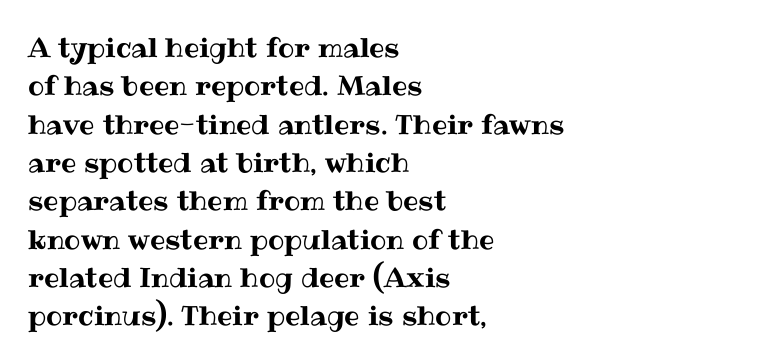
{"italic": "no", "underline": "no", "align": "left", "line_spacing": "normal", "line_spacing_ratio": 1.42, "letter_spacing": "normal", "letter_spacing_em": 0.0, "glyph_px": 27}
